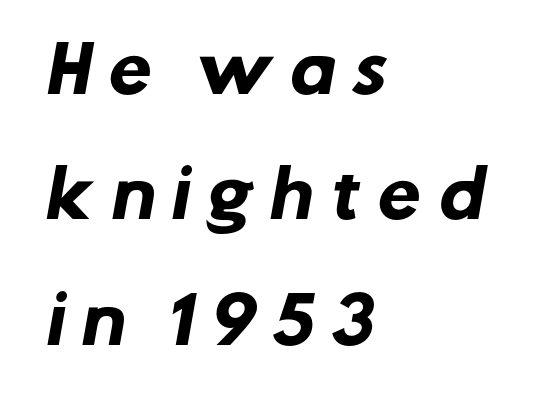
The image shows 63 px heavy sans-serif type; set left-aligned, loose line spacing (1.99x), unusually wide letter spacing (+0.23 em), not underlined; low stroke contrast and a medium x-height.
